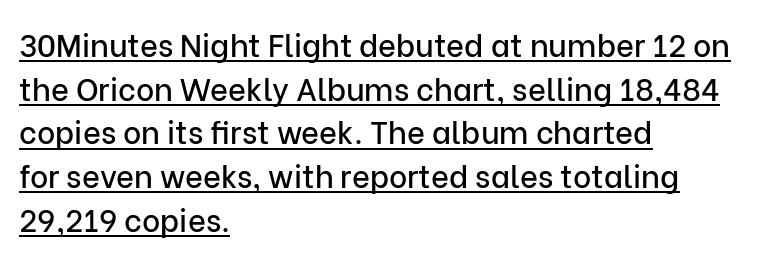
Q: Is the text italic (slanted)? A: No, it is upright.
Q: Is the typeface a serif or a sans-serif typeface? A: Sans-serif.
Q: Is the text underlined? A: Yes.
Q: How is the paragraph aligned? A: Left-aligned.
Q: Is the spacing between letters normal or unusually wide? A: Normal.
Q: Is the spacing between lines tight, normal or loose? A: Normal.
Q: Width (condensed, normal, or wide)? A: Normal.
Q: Stroke contrast? A: Low.
Q: x-height? A: Medium.
Q: Monospaced? A: No.
